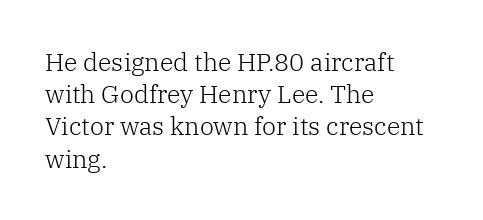
{"italic": "no", "bold": "no", "underline": "no", "align": "left", "line_spacing": "normal", "line_spacing_ratio": 1.29, "letter_spacing": "normal", "letter_spacing_em": 0.0, "glyph_px": 25}
